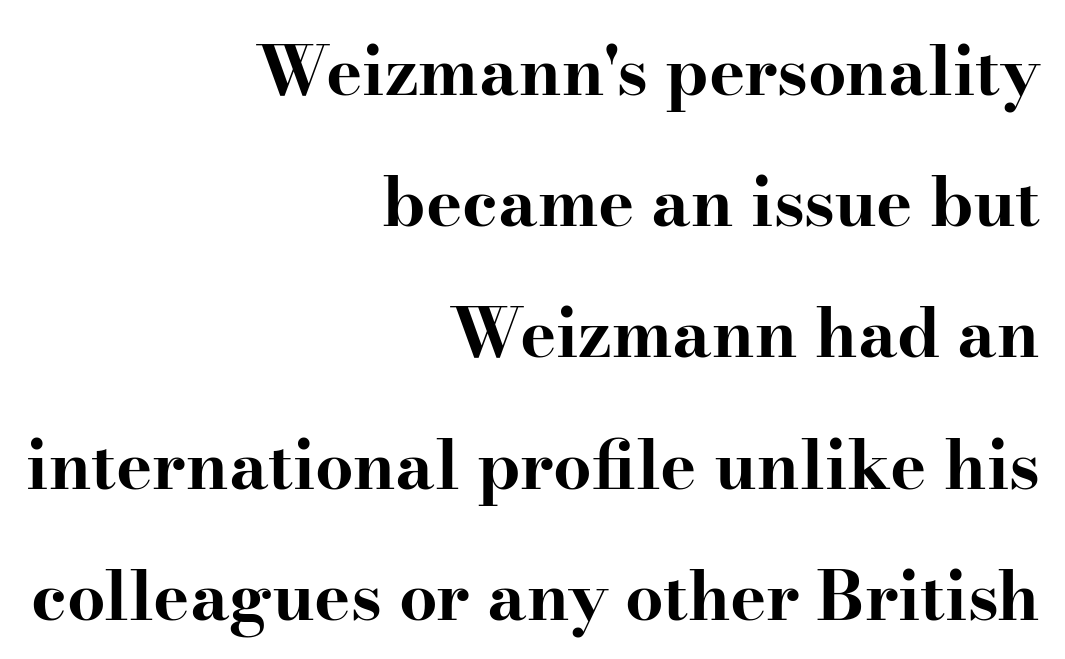
Q: Is the text bold? A: Yes.
Q: Is the text italic (slanted)? A: No, it is upright.
Q: Is the typeface a serif or a sans-serif typeface? A: Serif.
Q: Is the text underlined? A: No.
Q: How is the paragraph aligned? A: Right-aligned.
Q: Is the spacing between letters normal or unusually wide? A: Normal.
Q: Is the spacing between lines tight, normal or loose? A: Loose.
Q: Width (condensed, normal, or wide)? A: Wide.
Q: Stroke contrast? A: High.
Q: x-height? A: Small.
Q: Monospaced? A: No.
